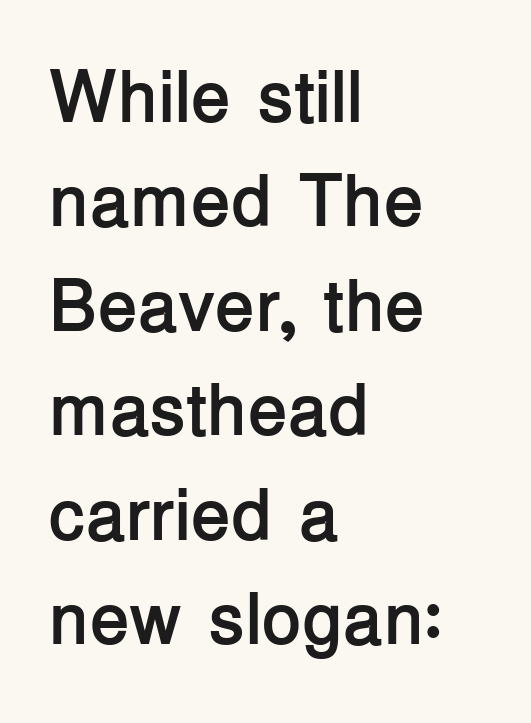
Varying glyph widths throughout — classic text-font behaviour. Spacing between characters is what you'd get straight out of the box. Leading: standard. Set as a true bold cut, around the 700 mark.
